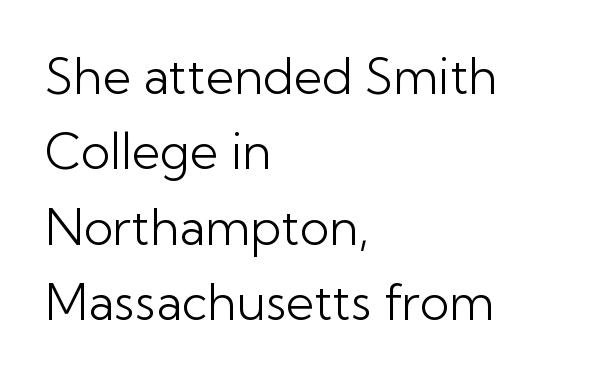
Q: Is the text bold? A: No.
Q: Is the text italic (slanted)? A: No, it is upright.
Q: Is the typeface a serif or a sans-serif typeface? A: Sans-serif.
Q: Is the text underlined? A: No.
Q: How is the paragraph aligned? A: Left-aligned.
Q: Is the spacing between letters normal or unusually wide? A: Normal.
Q: Is the spacing between lines tight, normal or loose? A: Normal.
Q: Width (condensed, normal, or wide)? A: Normal.
Q: Stroke contrast? A: Low.
Q: x-height? A: Medium.
Q: Monospaced? A: No.
